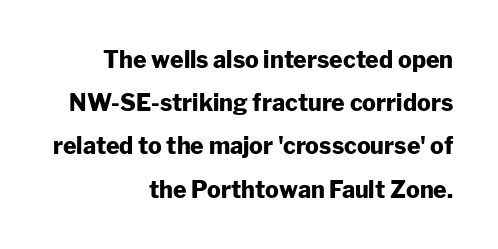
The image shows 23 px bold type, upright; set right-aligned, line spacing 1.88x, normal letter spacing, not underlined.
